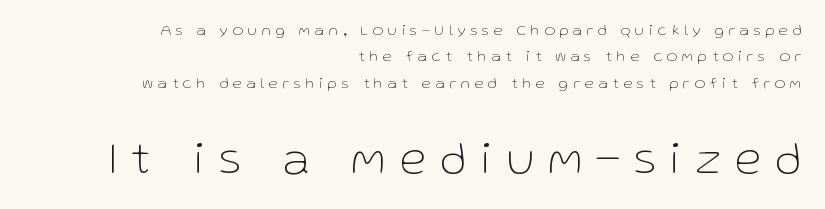
Q: Is the text bold? A: No.
Q: Is the text italic (slanted)? A: No, it is upright.
Q: Is the typeface a serif or a sans-serif typeface? A: Sans-serif.
Q: Is the text underlined? A: No.
Q: How is the paragraph aligned? A: Right-aligned.
Q: Is the spacing between letters normal or unusually wide? A: Unusually wide.
Q: Is the spacing between lines tight, normal or loose? A: Normal.
Q: Which block of text is set in a larger size, the first (top) or the second (bottom)? A: The second (bottom) one.
Q: Width (condensed, normal, or wide)? A: Normal.
Q: Stroke contrast? A: Low.
Q: x-height? A: Medium.
Q: Monospaced? A: No.
